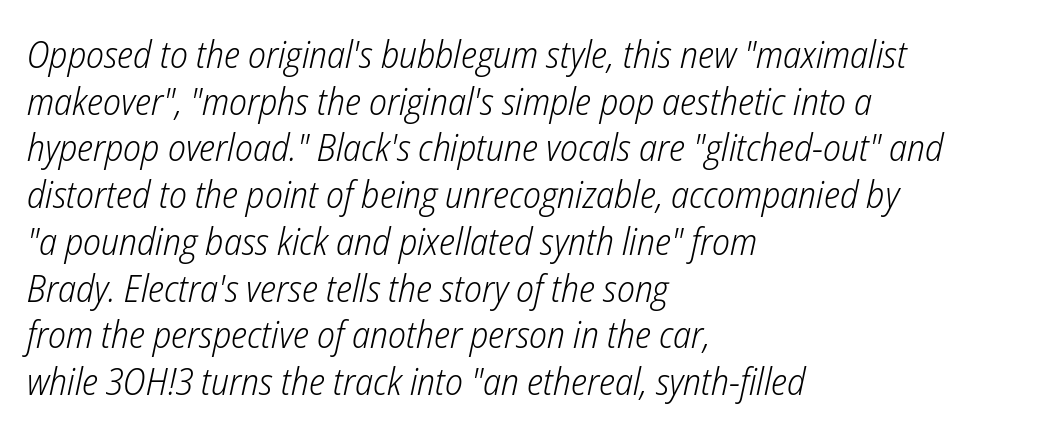
The image shows 38 px light, condensed type, italic (leaning right); set left-aligned, line spacing 1.23x, normal letter spacing, not underlined; low stroke contrast and a medium x-height.
